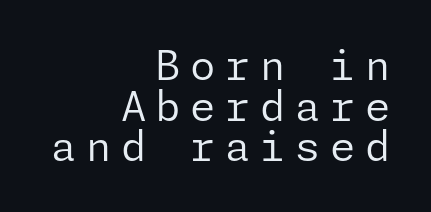
{"serif": "no", "italic": "no", "bold": "no", "weight": "regular", "width": "normal", "stroke_contrast": "low", "x_height": "medium", "underline": "no", "align": "right", "line_spacing": "tight", "line_spacing_ratio": 0.99, "letter_spacing": "wide", "letter_spacing_em": 0.23, "glyph_px": 41}
